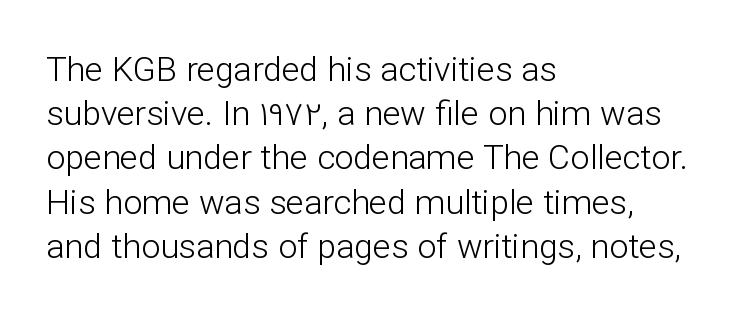
Q: Is the text bold? A: No.
Q: Is the text italic (slanted)? A: No, it is upright.
Q: Is the typeface a serif or a sans-serif typeface? A: Sans-serif.
Q: Is the text underlined? A: No.
Q: How is the paragraph aligned? A: Left-aligned.
Q: Is the spacing between letters normal or unusually wide? A: Normal.
Q: Is the spacing between lines tight, normal or loose? A: Normal.
Q: Width (condensed, normal, or wide)? A: Normal.
Q: Stroke contrast? A: Low.
Q: x-height? A: Medium.
Q: Monospaced? A: No.
